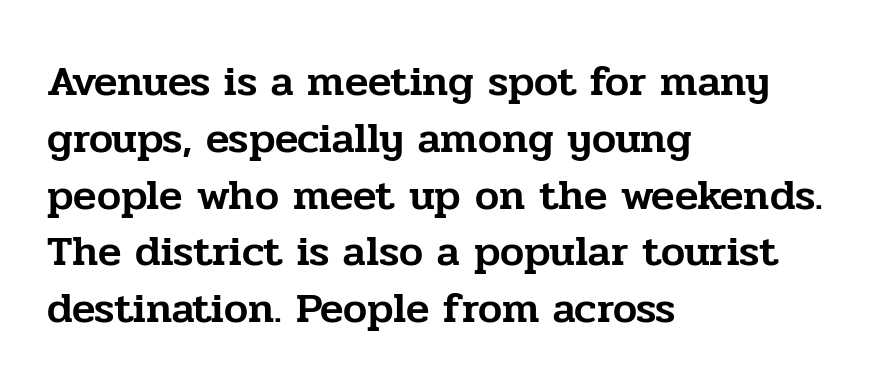
{"serif": "yes", "italic": "no", "width": "normal", "stroke_contrast": "low", "x_height": "medium", "monospaced": "no", "underline": "no", "align": "left", "line_spacing": "normal", "line_spacing_ratio": 1.32, "letter_spacing": "normal", "letter_spacing_em": 0.0, "glyph_px": 43}
